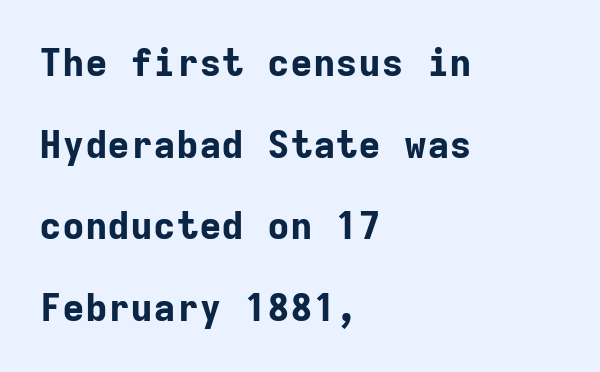
{"serif": "no", "italic": "no", "bold": "yes", "weight": "bold", "width": "normal", "stroke_contrast": "low", "x_height": "medium", "monospaced": "yes", "underline": "no", "align": "left", "line_spacing": "loose", "line_spacing_ratio": 2.15, "letter_spacing": "normal", "letter_spacing_em": 0.0, "glyph_px": 38}
